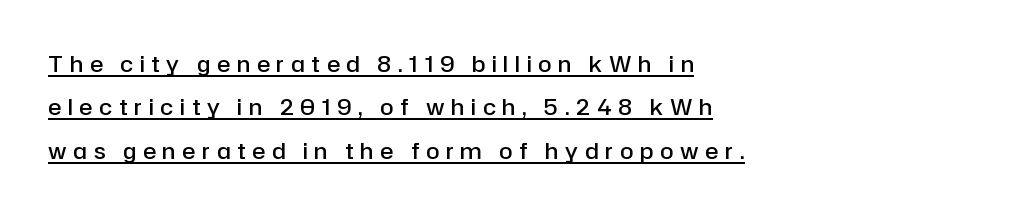
The image shows 22 px text type, upright; set left-aligned, loose line spacing (1.97x), unusually wide letter spacing (+0.31 em), underlined.
